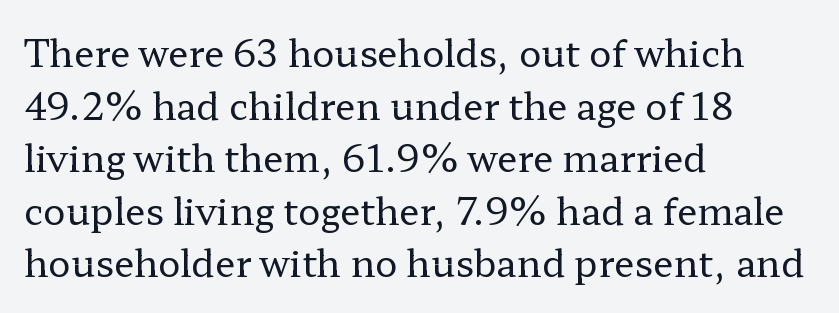
The image shows 37 px regular-weight, wide serif type, upright; set left-aligned, normal line spacing (1.42x), normal letter spacing, not underlined; low stroke contrast and a medium x-height.
